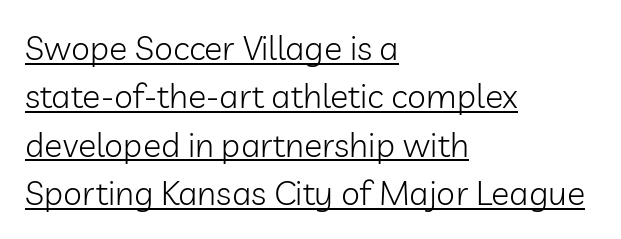
Q: Is the text bold? A: No.
Q: Is the text italic (slanted)? A: No, it is upright.
Q: Is the typeface a serif or a sans-serif typeface? A: Sans-serif.
Q: Is the text underlined? A: Yes.
Q: How is the paragraph aligned? A: Left-aligned.
Q: Is the spacing between letters normal or unusually wide? A: Normal.
Q: Is the spacing between lines tight, normal or loose? A: Normal.
Q: Width (condensed, normal, or wide)? A: Normal.
Q: Stroke contrast? A: Low.
Q: x-height? A: Medium.
Q: Monospaced? A: No.
